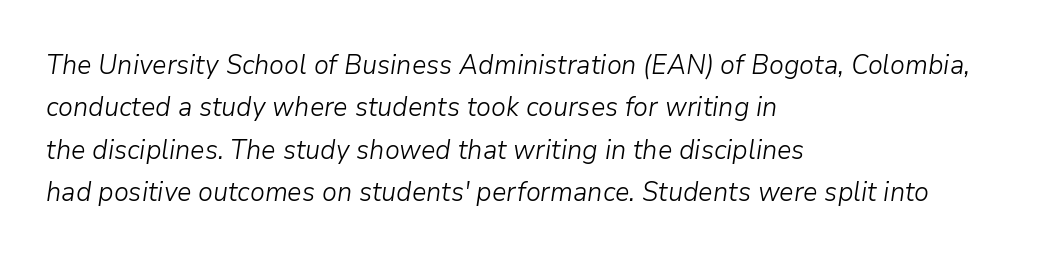
The image shows 27 px text type, italic (leaning right); set left-aligned, normal line spacing (1.57x), normal letter spacing, not underlined.
